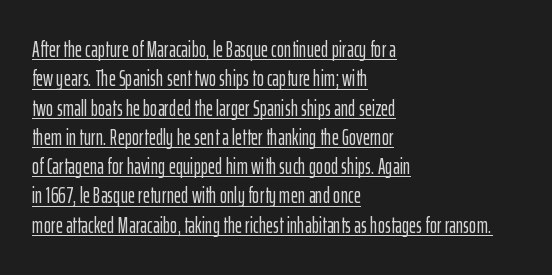
Q: Is the text italic (slanted)? A: No, it is upright.
Q: Is the text underlined? A: Yes.
Q: How is the paragraph aligned? A: Left-aligned.
Q: Is the spacing between letters normal or unusually wide? A: Normal.
Q: Is the spacing between lines tight, normal or loose? A: Normal.
